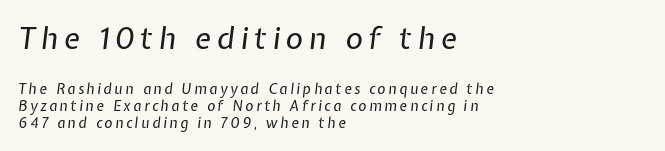
Is this a fixed-width face? No — the glyphs have proportional, varying widths. Compare the two chunks: the upper has the greater cap height. A classic flush-left, rag-right setting is used for this passage. Letters rest on an invisible, unmarked baseline. Ink coverage per letter is moderate at most. The whole block is typeset with a tilt.
